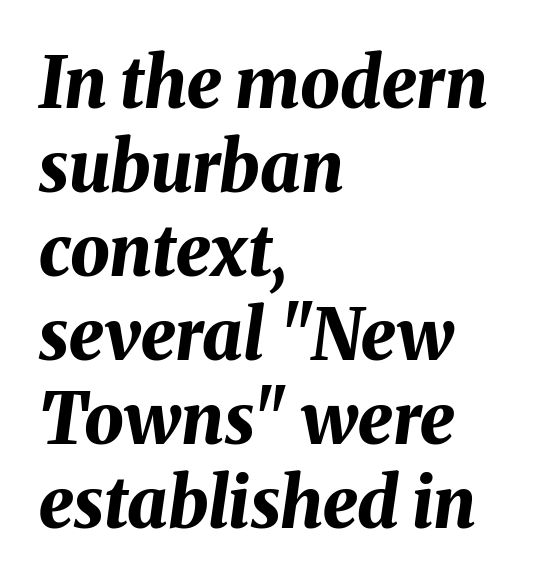
The image shows 70 px bold type, italic (leaning right); set left-aligned, line spacing 1.2x, normal letter spacing, not underlined; medium stroke contrast and a medium x-height.
